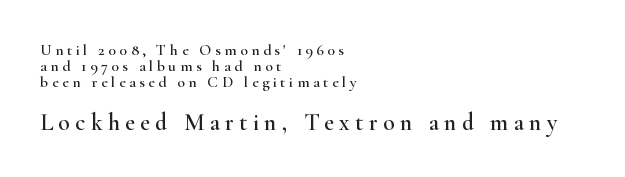
This sample uses expanded letter spacing, leaving extra air between glyphs. This sample is left-justified, so line endings fall wherever the words run out. Closely set lines give the paragraph a compact silhouette. A roman cut, with each character standing at attention. Small over large — that's the arrangement of the two blocks here. The glyphs are unaccompanied by any horizontal stroke below them.
